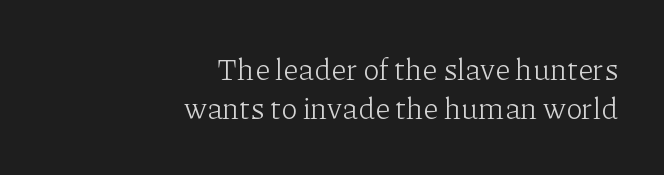
Q: Is the text bold? A: No.
Q: Is the text italic (slanted)? A: No, it is upright.
Q: Is the typeface a serif or a sans-serif typeface? A: Serif.
Q: Is the text underlined? A: No.
Q: How is the paragraph aligned? A: Right-aligned.
Q: Is the spacing between letters normal or unusually wide? A: Normal.
Q: Is the spacing between lines tight, normal or loose? A: Normal.
Q: Width (condensed, normal, or wide)? A: Normal.
Q: Stroke contrast? A: Low.
Q: x-height? A: Medium.
Q: Monospaced? A: No.
